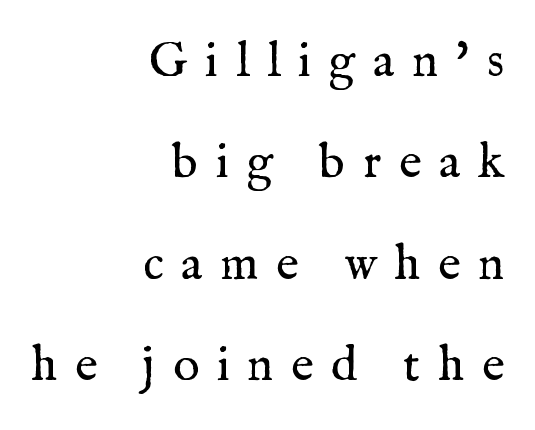
The image shows 49 px regular-weight serif type, upright; set right-aligned, loose line spacing (2.07x), unusually wide letter spacing (+0.36 em), not underlined; medium stroke contrast and a medium x-height.
